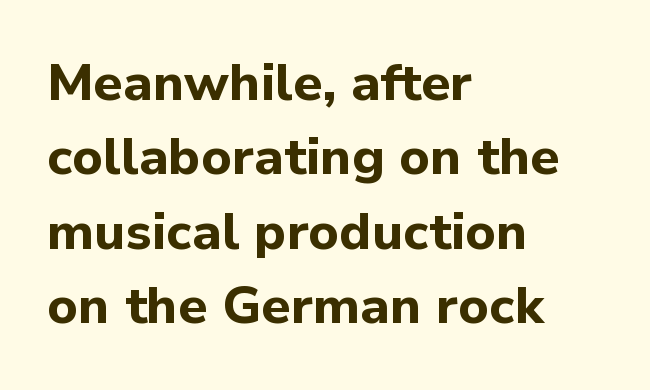
In terms of posture, this sample is upright. Regarding leading, the lines here are spaced in the standard way. These lines keep a tight, regular rhythm from letter to letter. I'd describe the lettering as bold — thick and assertive. Compared with a centered layout, this one pins lines to the left instead.
